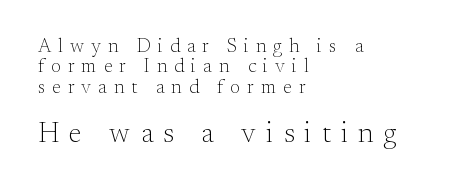
Letterform terminals end in serifs throughout the passage. The cut favours lightness, reaching ordinary text weight at its darkest. Compared with a centered layout, this one pins lines to the left instead. If you drew a line through each stem, it would be perfectly vertical. Block two is the big one; block one sits smaller above it. Words appear elongated and porous because spacing is wide.
